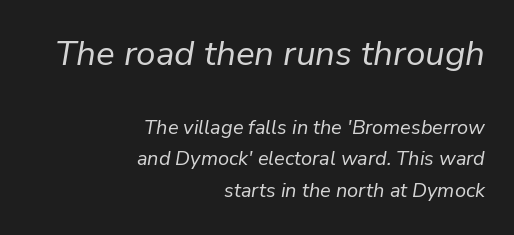
The image shows 35 px regular-weight type, italic (leaning right); set right-aligned, normal line spacing (1.59x), normal letter spacing, not underlined; the first (top) block is 1.75x larger; low stroke contrast and a medium x-height.
